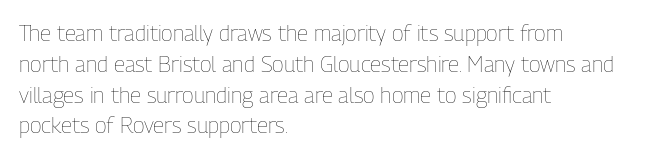
The image shows 22 px text type, upright; set left-aligned, normal line spacing (1.4x), normal letter spacing, not underlined.
